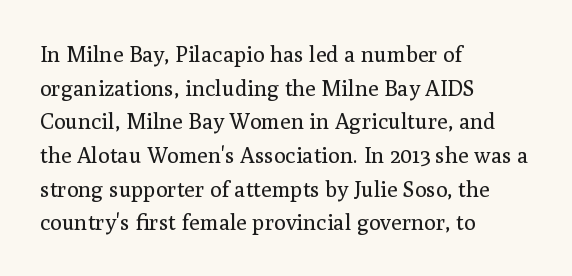
The image shows 22 px text type, upright; set left-aligned, normal line spacing (1.53x), normal letter spacing, not underlined.
